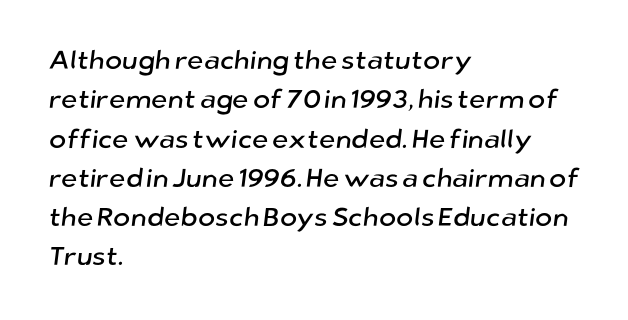
Q: Is the text underlined? A: No.
Q: How is the paragraph aligned? A: Left-aligned.
Q: Is the spacing between letters normal or unusually wide? A: Normal.
Q: Is the spacing between lines tight, normal or loose? A: Normal.
